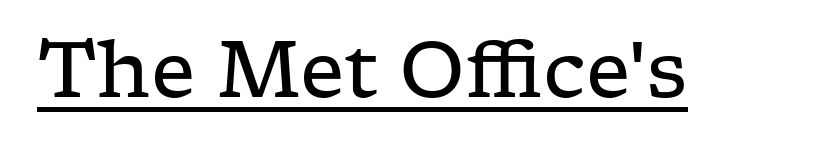
{"serif": "yes", "italic": "no", "bold": "no", "weight": "regular", "width": "wide", "stroke_contrast": "low", "x_height": "medium", "monospaced": "no", "underline": "yes", "letter_spacing": "normal", "letter_spacing_em": 0.0, "glyph_px": 78}
